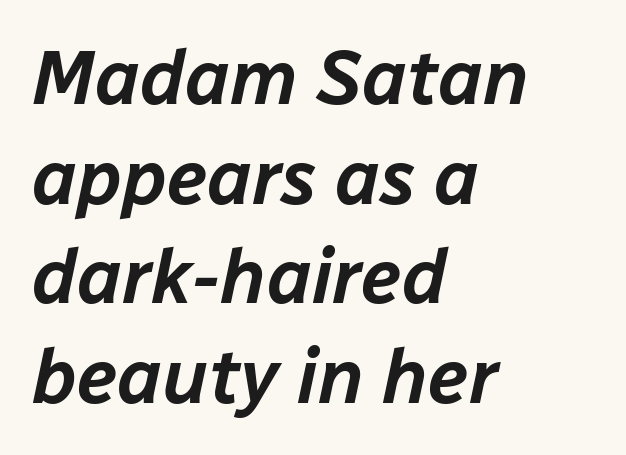
The image shows 76 px text type, italic (leaning right); set left-aligned, normal line spacing (1.31x), normal letter spacing, not underlined; low stroke contrast and a medium x-height.
